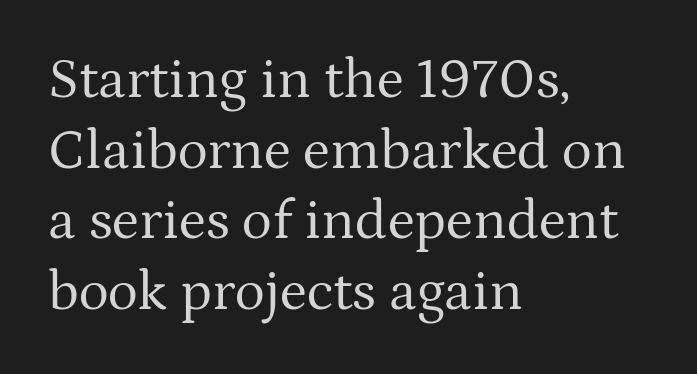
The image shows 57 px regular-weight serif type, upright; set left-aligned, line spacing 1.24x, normal letter spacing, not underlined; medium stroke contrast and a medium x-height.
